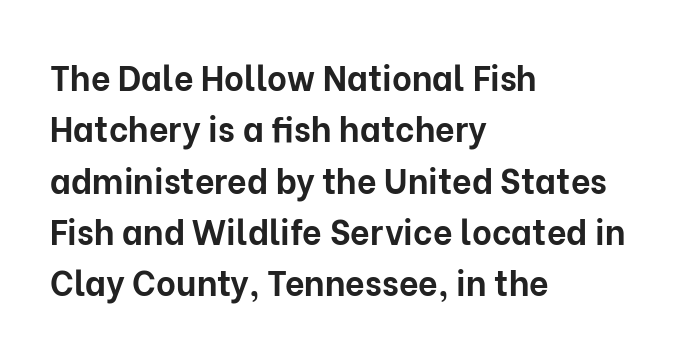
Q: Is the text bold? A: Yes.
Q: Is the text italic (slanted)? A: No, it is upright.
Q: Is the typeface a serif or a sans-serif typeface? A: Sans-serif.
Q: Is the text underlined? A: No.
Q: How is the paragraph aligned? A: Left-aligned.
Q: Is the spacing between letters normal or unusually wide? A: Normal.
Q: Is the spacing between lines tight, normal or loose? A: Normal.
Q: Width (condensed, normal, or wide)? A: Normal.
Q: Stroke contrast? A: Low.
Q: x-height? A: Medium.
Q: Monospaced? A: No.
